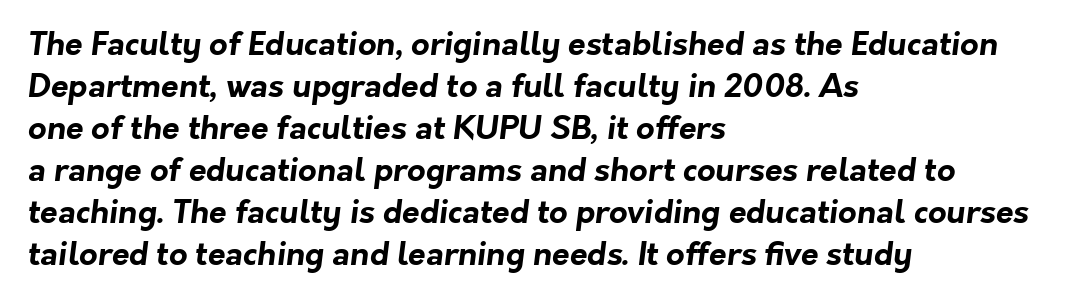
{"serif": "no", "bold": "yes", "weight": "bold", "width": "normal", "stroke_contrast": "low", "x_height": "medium", "monospaced": "no", "underline": "no", "align": "left", "line_spacing": "normal", "line_spacing_ratio": 1.31, "letter_spacing": "normal", "letter_spacing_em": 0.0, "glyph_px": 32}
